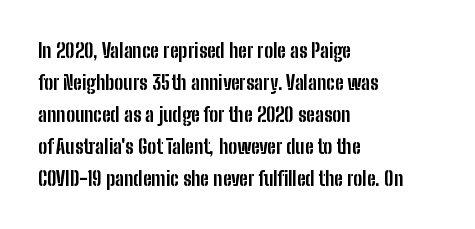
The passage shown is emphatically bold. Clear beneath every line of the passage. Characters remain perfectly vertical along every line. These lines sit exactly where default settings would place them. The horizontal fit of the characters is conventional and even. Each line starts at the same left margin while the right side varies.
